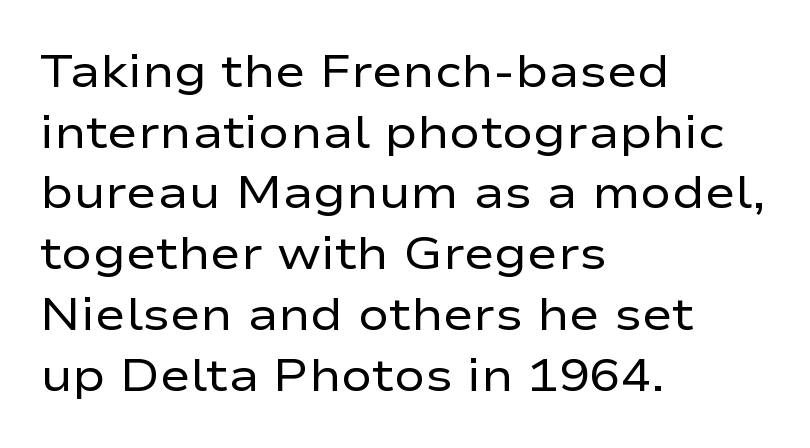
{"serif": "no", "italic": "no", "bold": "no", "weight": "regular", "width": "wide", "stroke_contrast": "low", "x_height": "medium", "monospaced": "no", "underline": "no", "align": "left", "line_spacing": "normal", "line_spacing_ratio": 1.32, "letter_spacing": "normal", "letter_spacing_em": 0.0, "glyph_px": 46}
